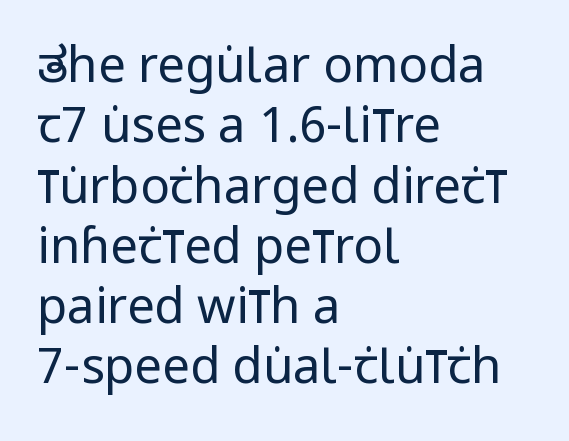
{"serif": "no", "italic": "no", "bold": "no", "weight": "regular", "width": "condensed", "stroke_contrast": "low", "x_height": "large", "monospaced": "no", "underline": "no", "align": "left", "line_spacing_ratio": 1.23, "letter_spacing": "normal", "letter_spacing_em": 0.0, "glyph_px": 49}
